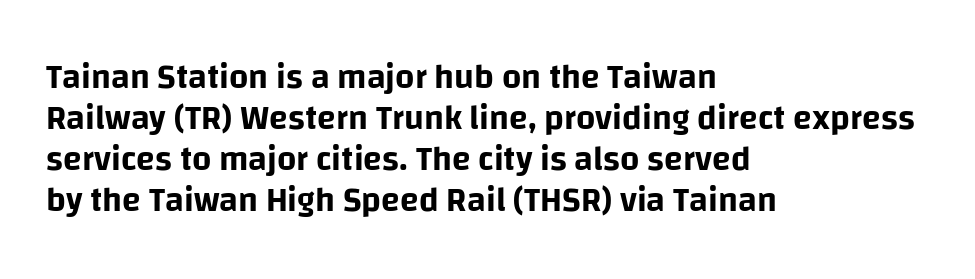
The image shows 34 px sans-serif type, upright; set left-aligned, line spacing 1.21x, normal letter spacing, not underlined; low stroke contrast and a large x-height.
